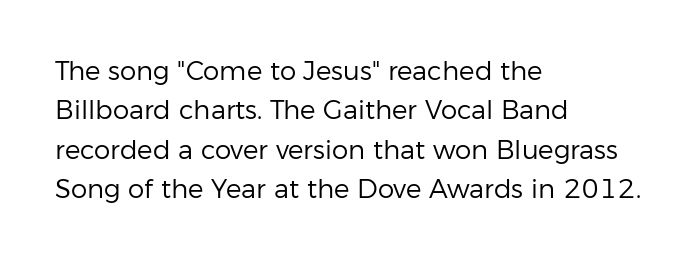
Q: Is the text bold? A: No.
Q: Is the text italic (slanted)? A: No, it is upright.
Q: Is the text underlined? A: No.
Q: How is the paragraph aligned? A: Left-aligned.
Q: Is the spacing between letters normal or unusually wide? A: Normal.
Q: Is the spacing between lines tight, normal or loose? A: Normal.
